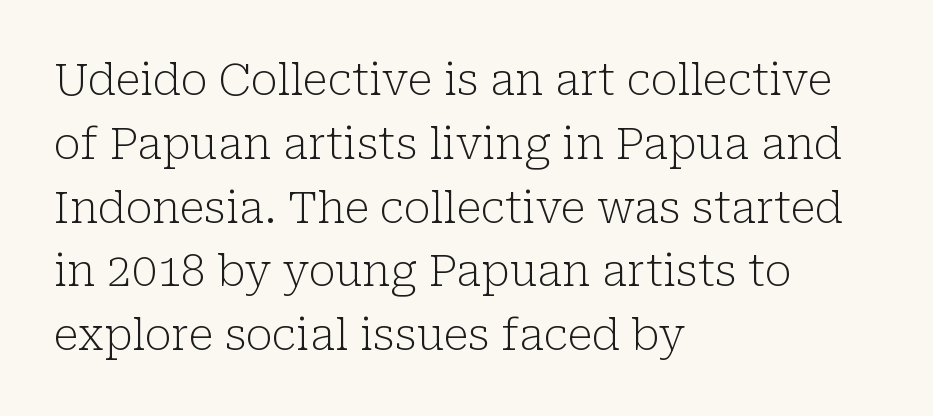
This rendering features lettering with no underline. Whoever set this chose a conventional vertical rhythm. What stands out about the letter spacing? Nothing — it is the standard amount. The typography opts for an upright posture over an oblique one.
